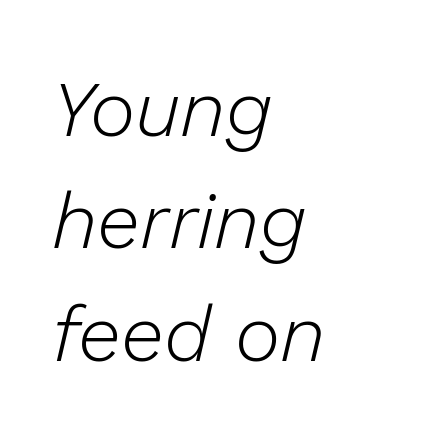
The letterforms sit at book weight or below. These lines keep a tight, regular rhythm from letter to letter. The space beneath each line is pristine and unruled. Is this a fixed-width face? No — the glyphs have proportional, varying widths.
